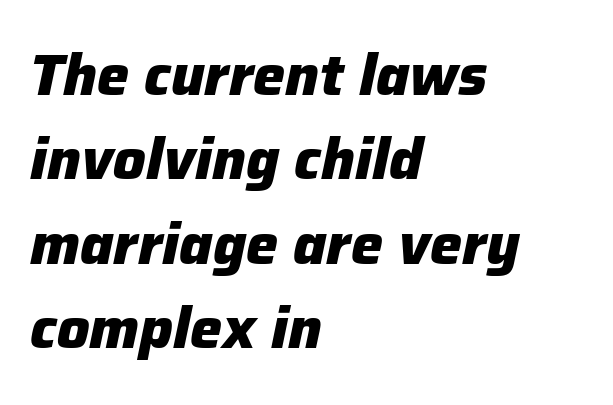
The image shows 57 px heavy type, italic (leaning right); set left-aligned, normal line spacing (1.48x), normal letter spacing, not underlined; low stroke contrast and a medium x-height.
